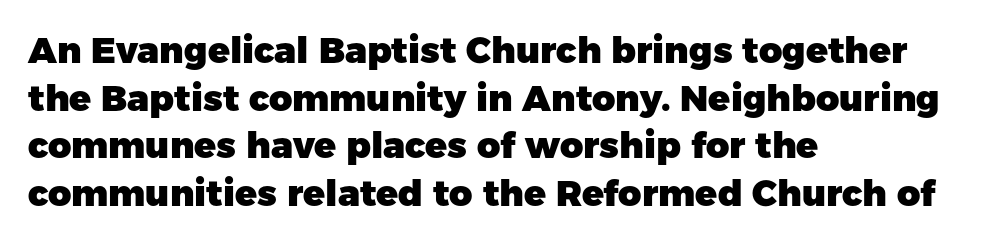
Q: Is the text bold? A: Yes.
Q: Is the text italic (slanted)? A: No, it is upright.
Q: Is the typeface a serif or a sans-serif typeface? A: Sans-serif.
Q: Is the text underlined? A: No.
Q: How is the paragraph aligned? A: Left-aligned.
Q: Is the spacing between letters normal or unusually wide? A: Normal.
Q: Is the spacing between lines tight, normal or loose? A: Normal.
Q: Width (condensed, normal, or wide)? A: Normal.
Q: Stroke contrast? A: Low.
Q: x-height? A: Medium.
Q: Monospaced? A: No.
